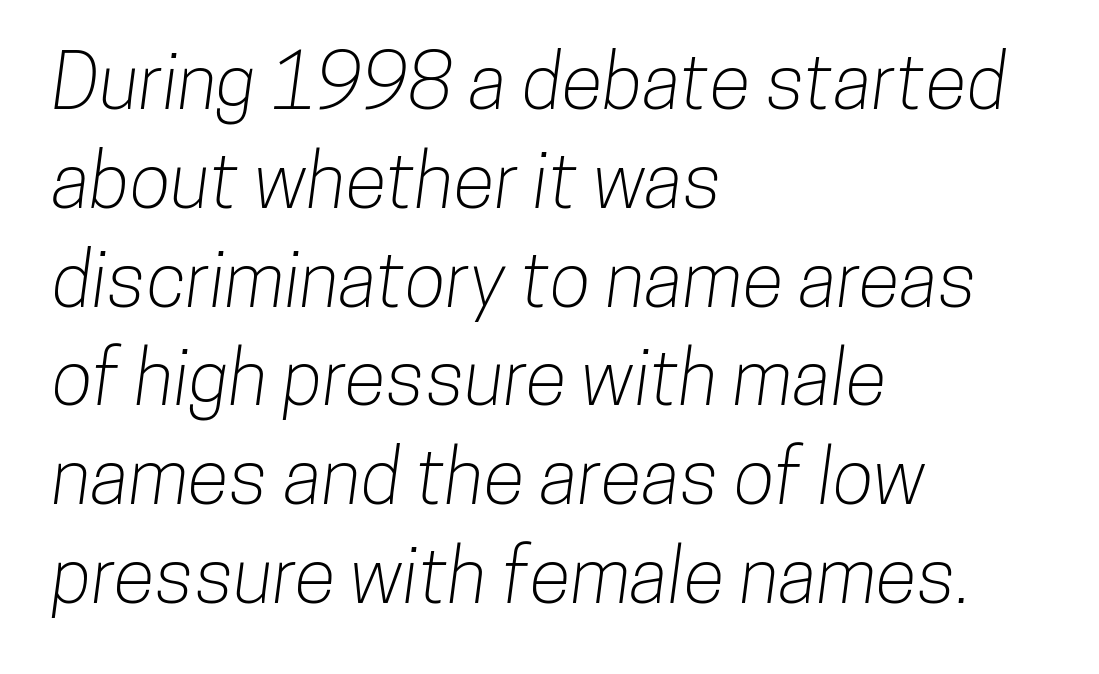
Is this a sans? Yes — the strokes have no serifs. Characters follow at the spacing the type designer built in. Short and long lines alike share a common starting point at left. Unmarked baselines from the first word to the last. This sample keeps an unexceptional amount of space between lines.
